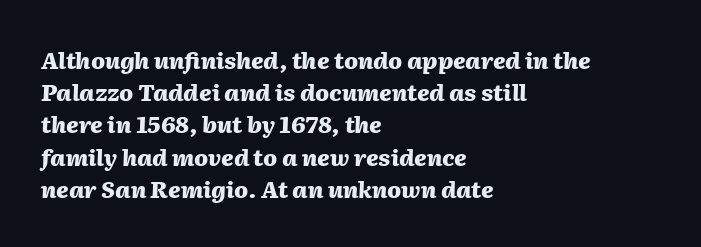
{"italic": "yes", "lean": "right", "slant_degrees": 2, "bold": "yes", "underline": "no", "align": "left", "line_spacing": "normal", "line_spacing_ratio": 1.4, "letter_spacing": "normal", "letter_spacing_em": 0.0, "glyph_px": 23}
